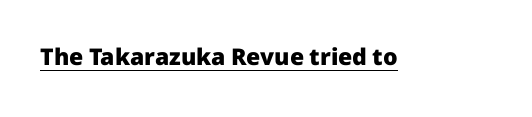
The image shows 23 px bold type, upright; set normal letter spacing, underlined.
